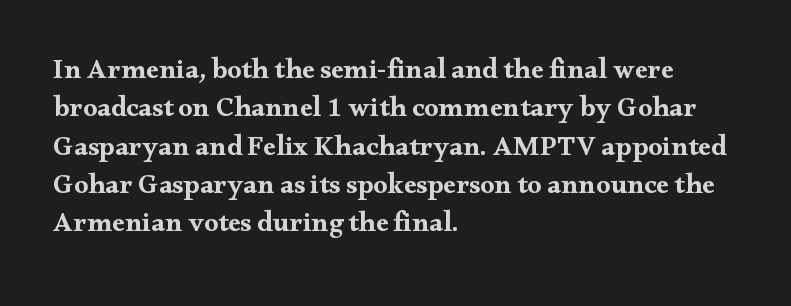
Q: Is the text bold? A: Yes.
Q: Is the text italic (slanted)? A: No, it is upright.
Q: Is the typeface a serif or a sans-serif typeface? A: Serif.
Q: Is the text underlined? A: No.
Q: How is the paragraph aligned? A: Left-aligned.
Q: Is the spacing between letters normal or unusually wide? A: Normal.
Q: Is the spacing between lines tight, normal or loose? A: Normal.
Q: Width (condensed, normal, or wide)? A: Wide.
Q: Stroke contrast? A: Medium.
Q: x-height? A: Small.
Q: Monospaced? A: No.
